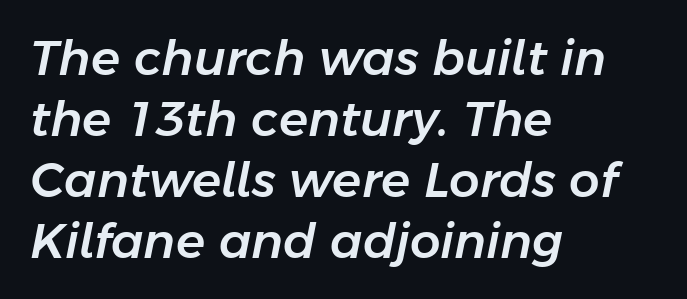
Note the varied advance widths — an 'i' is clearly narrower than an 'm'. Does extra space separate the letters? No, they use regular spacing. The text carries the slant typical of an italic or oblique font. Compared with a centered layout, this one pins lines to the left instead. Decoration check: the copy has no underline.
